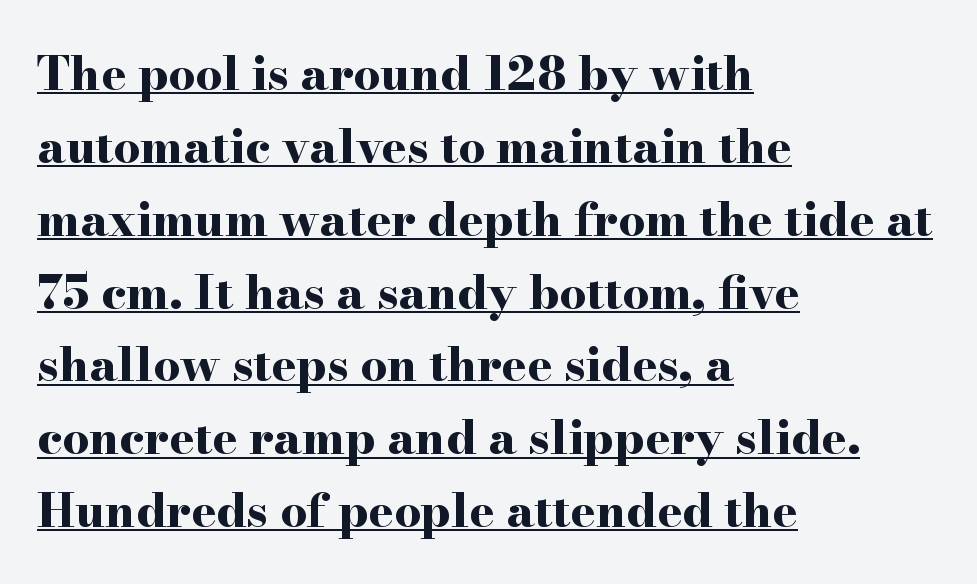
{"serif": "yes", "italic": "no", "bold": "yes", "weight": "bold", "width": "wide", "stroke_contrast": "high", "x_height": "small", "monospaced": "no", "underline": "yes", "align": "left", "line_spacing": "normal", "line_spacing_ratio": 1.55, "letter_spacing": "normal", "letter_spacing_em": 0.0, "glyph_px": 47}
